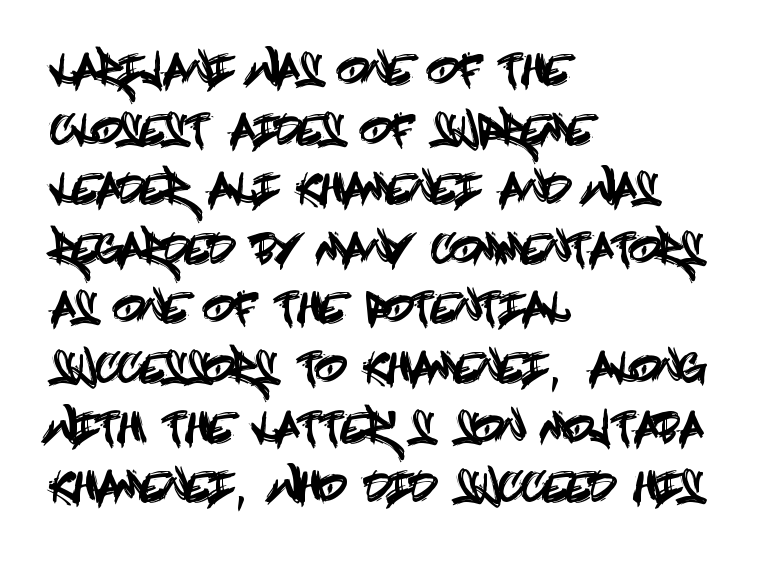
The image shows 40 px condensed sans-serif type; set left-aligned, normal line spacing (1.49x), normal letter spacing, not underlined; a large x-height.
